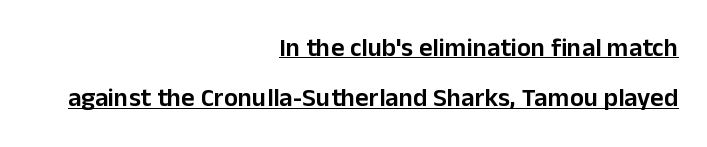
Q: Is the text bold? A: Semi-bold.
Q: Is the text italic (slanted)? A: No, it is upright.
Q: Is the text underlined? A: Yes.
Q: How is the paragraph aligned? A: Right-aligned.
Q: Is the spacing between letters normal or unusually wide? A: Normal.
Q: Is the spacing between lines tight, normal or loose? A: Loose.
